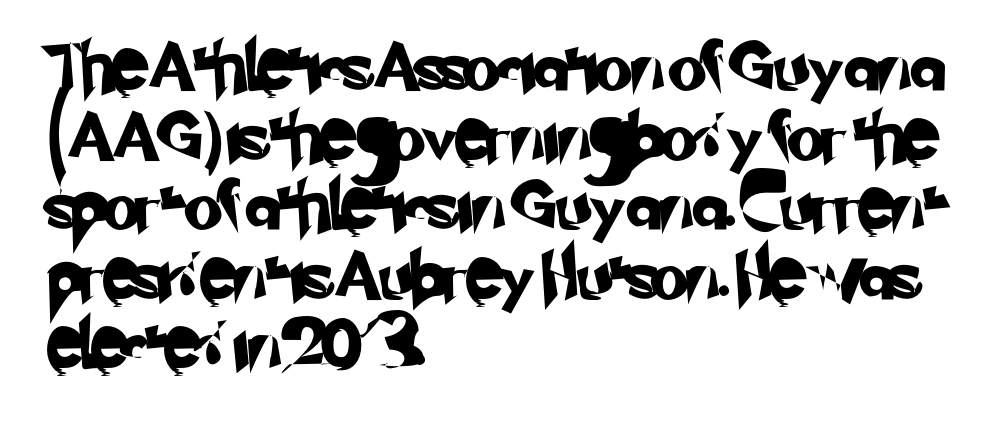
A typesetter would call this proportional, since set widths differ per character. In terms of letterspacing, this is plain default setting. The gap between lines stays unmarked. Horizontal bands of white between lines are of average thickness.
